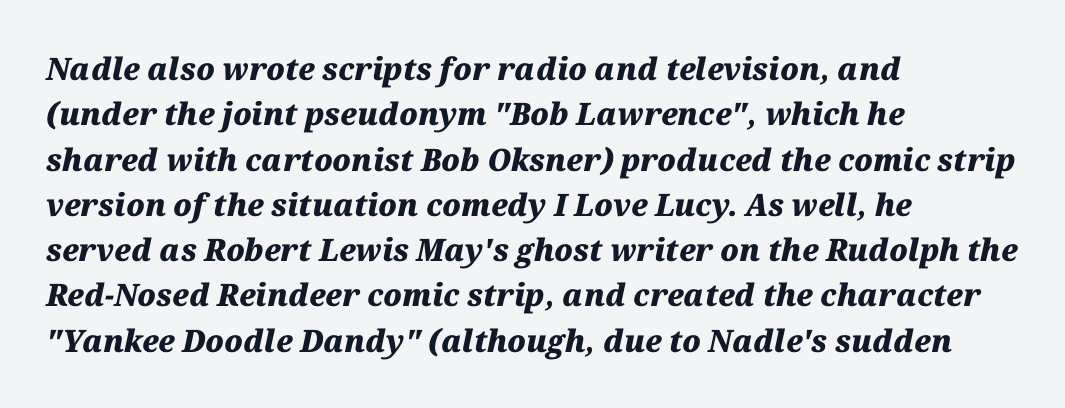
The image shows 31 px heavy type, italic (leaning right); set left-aligned, normal line spacing (1.46x), normal letter spacing, not underlined; medium stroke contrast and a medium x-height.
